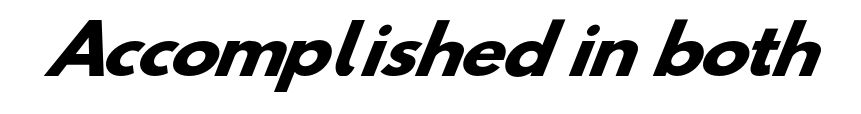
Q: Is the text bold? A: Yes.
Q: Is the typeface a serif or a sans-serif typeface? A: Sans-serif.
Q: Is the text underlined? A: No.
Q: Is the spacing between letters normal or unusually wide? A: Normal.
Q: Width (condensed, normal, or wide)? A: Wide.
Q: Stroke contrast? A: Low.
Q: x-height? A: Small.
Q: Monospaced? A: No.
